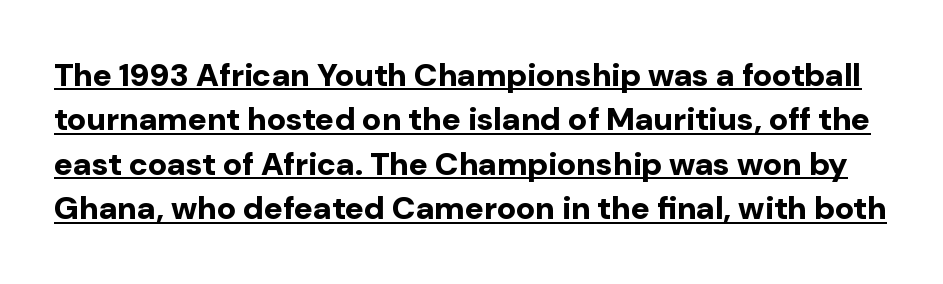
{"serif": "no", "italic": "no", "bold": "yes", "weight": "bold", "width": "normal", "stroke_contrast": "low", "x_height": "medium", "monospaced": "no", "underline": "yes", "line_spacing": "normal", "line_spacing_ratio": 1.39, "letter_spacing": "normal", "letter_spacing_em": 0.0, "glyph_px": 32}
